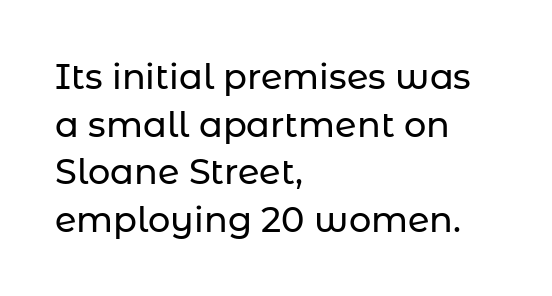
The image shows 35 px sans-serif type, upright; set left-aligned, normal line spacing (1.36x), normal letter spacing, not underlined; low stroke contrast and a medium x-height.
